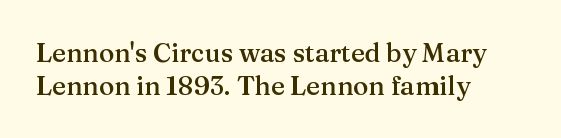
Typesetter's note: demi weight, one step under bold. Casual observation: everything's shoved over to the left. Words float on clear page, feet unadorned. The type sits square on the baseline with zero lean. Evenly set lines give the paragraph a standard silhouette. No extra tracking has been applied to these lines.
